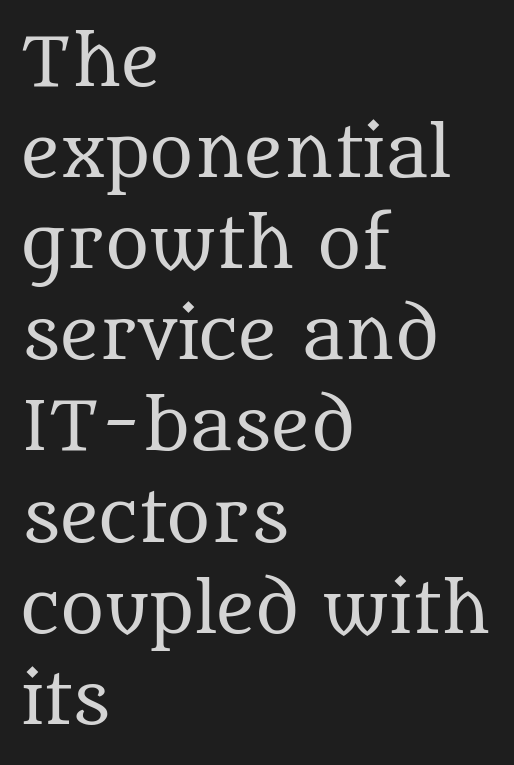
Q: Is the text bold? A: No.
Q: Is the text italic (slanted)? A: No, it is upright.
Q: Is the typeface a serif or a sans-serif typeface? A: Serif.
Q: Is the text underlined? A: No.
Q: How is the paragraph aligned? A: Left-aligned.
Q: Is the spacing between letters normal or unusually wide? A: Normal.
Q: Is the spacing between lines tight, normal or loose? A: Normal.
Q: Width (condensed, normal, or wide)? A: Normal.
Q: Stroke contrast? A: Medium.
Q: x-height? A: Large.
Q: Monospaced? A: No.
